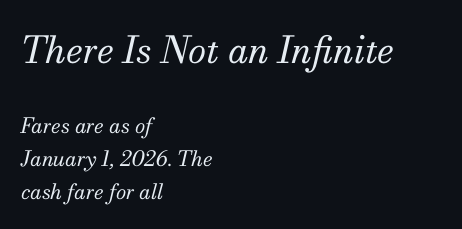
{"serif": "yes", "italic": "yes", "lean": "right", "slant_degrees": 13, "bold": "no", "weight": "regular", "width": "normal", "stroke_contrast": "medium", "x_height": "small", "monospaced": "no", "underline": "no", "align": "left", "line_spacing": "normal", "line_spacing_ratio": 1.57, "letter_spacing": "normal", "letter_spacing_em": 0.0, "larger_block": "first", "size_ratio": 1.76, "glyph_px": 37}
